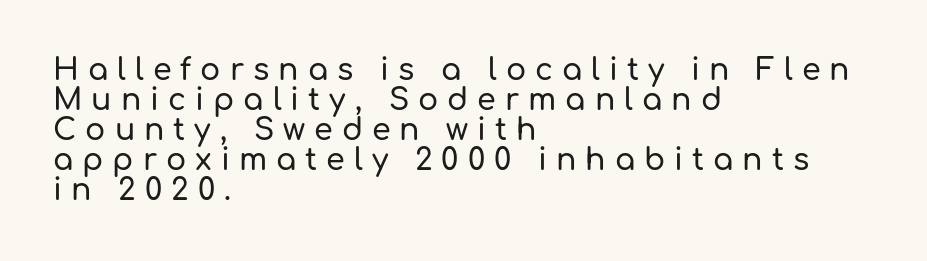
The baseline area is clear. Is there much room between lines? No — they nearly touch. Does the lettering tilt? It doesn't — this is upright. Words appear elongated and porous because spacing is wide. A typesetter would call this proportional, since set widths differ per character. Line beginnings align vertically; line endings do not.
